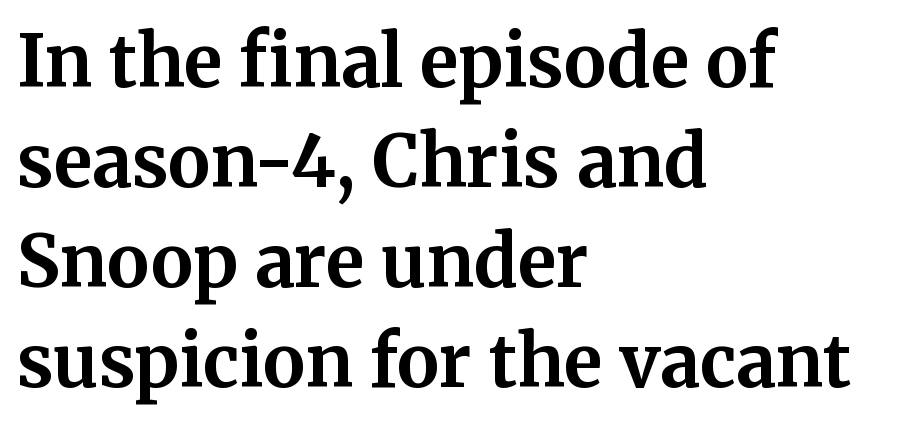
The image shows 71 px bold serif type, upright; set left-aligned, normal line spacing (1.41x), normal letter spacing, not underlined; medium stroke contrast and a medium x-height.
